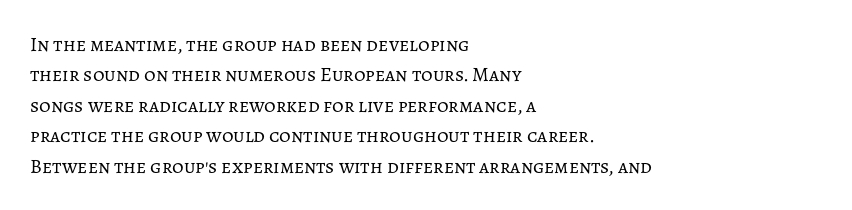
{"italic": "no", "bold": "no", "underline": "no", "align": "left", "line_spacing": "normal", "line_spacing_ratio": 1.52, "letter_spacing": "normal", "letter_spacing_em": 0.0, "glyph_px": 20}
